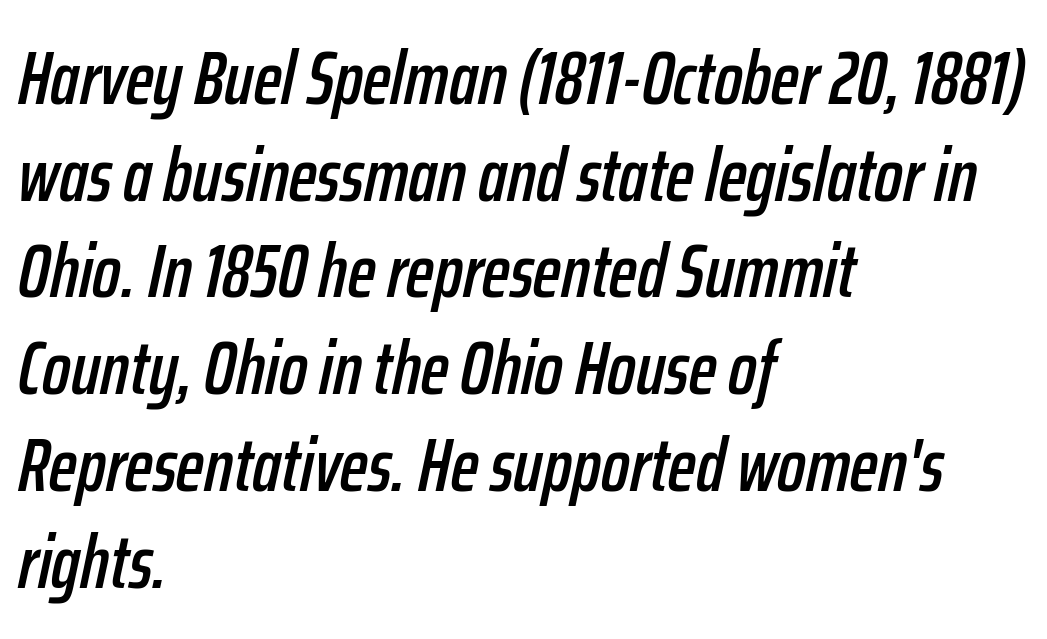
{"italic": "yes", "lean": "right", "slant_degrees": 12, "width": "condensed", "stroke_contrast": "low", "x_height": "medium", "monospaced": "no", "underline": "no", "align": "left", "line_spacing": "normal", "line_spacing_ratio": 1.29, "letter_spacing": "normal", "letter_spacing_em": 0.0, "glyph_px": 75}
